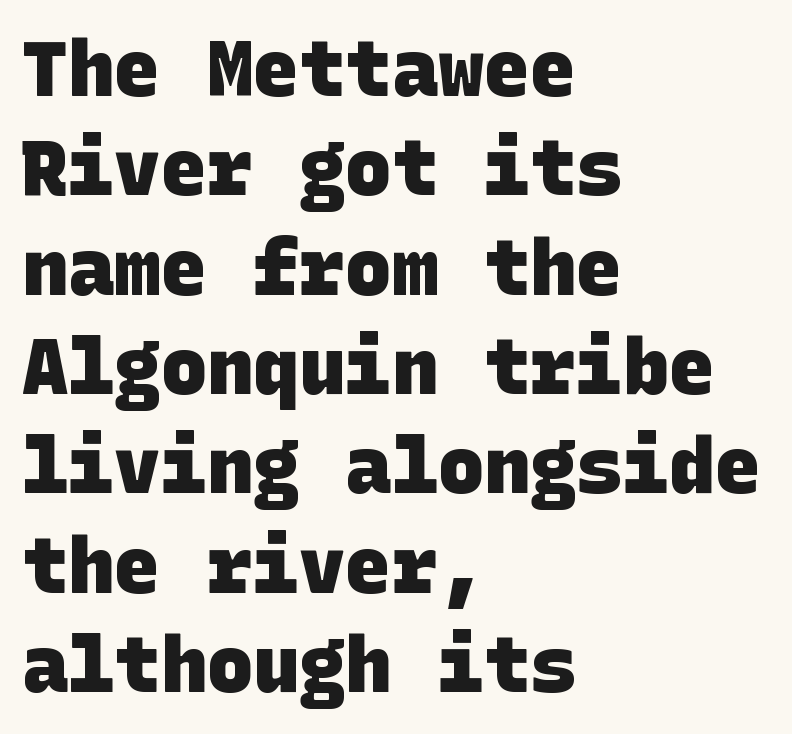
Q: Is the text bold? A: Yes.
Q: Is the typeface a serif or a sans-serif typeface? A: Sans-serif.
Q: Is the text underlined? A: No.
Q: How is the paragraph aligned? A: Left-aligned.
Q: Is the spacing between letters normal or unusually wide? A: Normal.
Q: Is the spacing between lines tight, normal or loose? A: Normal.
Q: Width (condensed, normal, or wide)? A: Normal.
Q: Stroke contrast? A: Low.
Q: x-height? A: Large.
